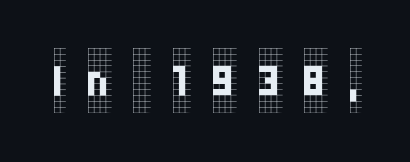
These glyphs show unthickened strokes, regular width or finer. Check under the words: just untouched page. The letters stand upright; this is a roman face. Here the designer chose a conventional face with non-uniform glyph widths. Inter-character spacing is expanded well beyond the font's built-in metrics. This is serif lettering, the kind often seen in printed books.
